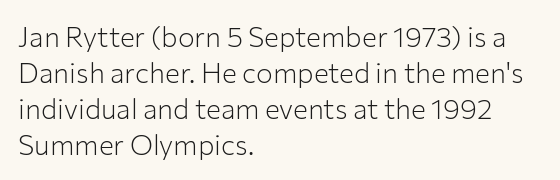
{"serif": "no", "italic": "no", "bold": "no", "weight": "light", "width": "normal", "stroke_contrast": "low", "x_height": "medium", "monospaced": "no", "underline": "no", "align": "left", "line_spacing": "normal", "line_spacing_ratio": 1.29, "letter_spacing": "normal", "letter_spacing_em": 0.0, "glyph_px": 28}
